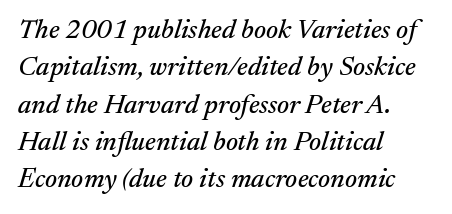
The vertical gap from one line to the next is medium. The passage shown has conventional tracking throughout. Each row of text sits above clean, open space. Notice how the stems are inclined rather than vertical — that's the hallmark of italics. The typesetter chose a ragged-right arrangement here.
